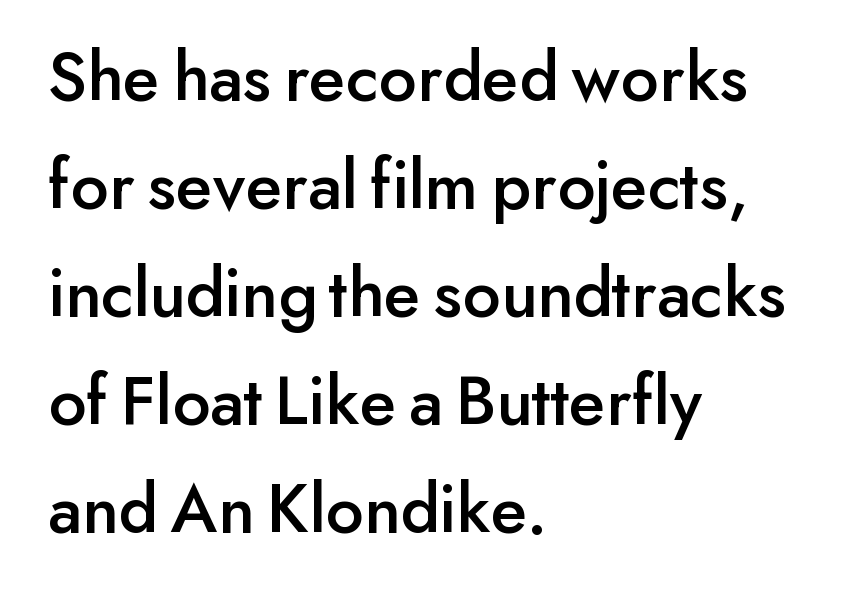
Glyph-to-glyph distance matches everyday printed text. In terms of posture, this sample is upright. What kind of face is this? One without serifs — a sans. Reading down the block, your eye returns to a fixed left position each line. The face used here is proportionally spaced, like ordinary book or web type. Has an underline been added? It has not.
